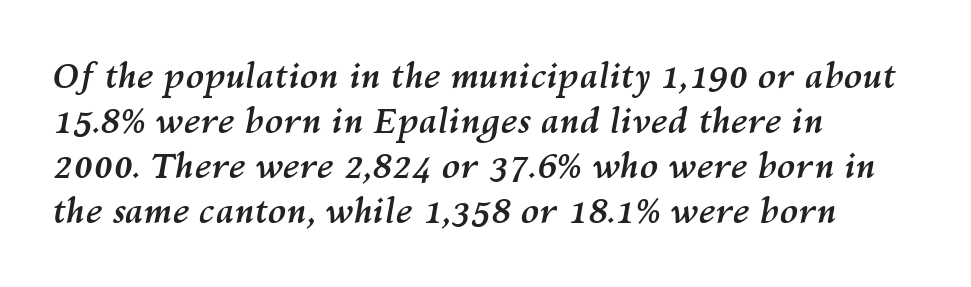
{"italic": "yes", "lean": "right", "slant_degrees": 10, "bold": "yes", "weight": "semibold", "width": "normal", "stroke_contrast": "medium", "x_height": "medium", "monospaced": "no", "underline": "no", "align": "left", "line_spacing": "normal", "line_spacing_ratio": 1.32, "letter_spacing": "normal", "letter_spacing_em": 0.0, "glyph_px": 34}
